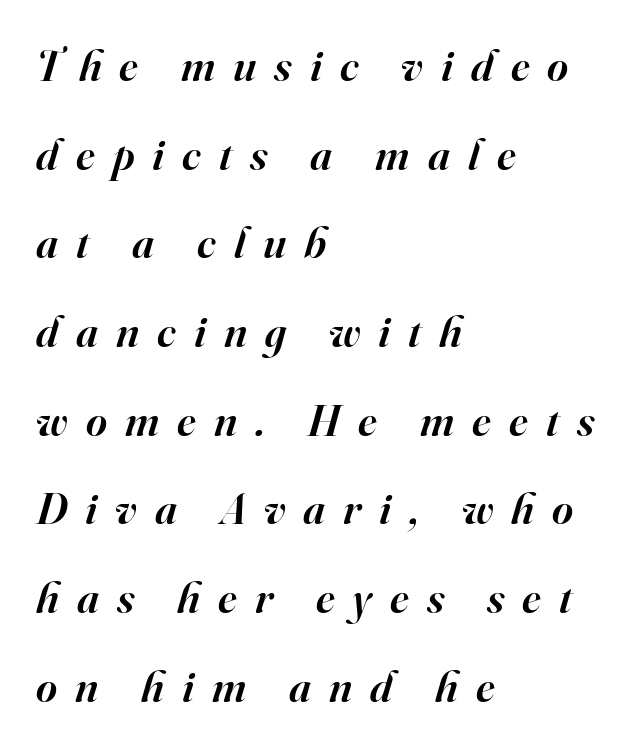
{"serif": "yes", "italic": "yes", "lean": "right", "slant_degrees": 16, "bold": "semi", "weight": "semibold", "width": "normal", "stroke_contrast": "high", "x_height": "small", "monospaced": "no", "underline": "no", "align": "left", "line_spacing": "loose", "line_spacing_ratio": 1.97, "letter_spacing": "wide", "letter_spacing_em": 0.4, "glyph_px": 45}
